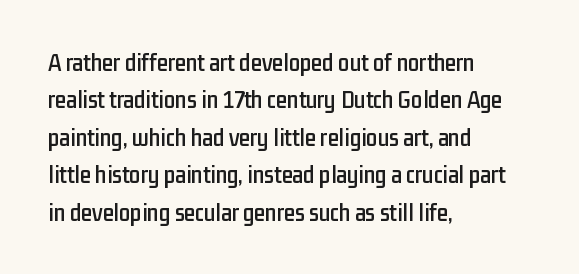
Q: Is the text italic (slanted)? A: No, it is upright.
Q: Is the text underlined? A: No.
Q: How is the paragraph aligned? A: Left-aligned.
Q: Is the spacing between letters normal or unusually wide? A: Normal.
Q: Is the spacing between lines tight, normal or loose? A: Normal.
